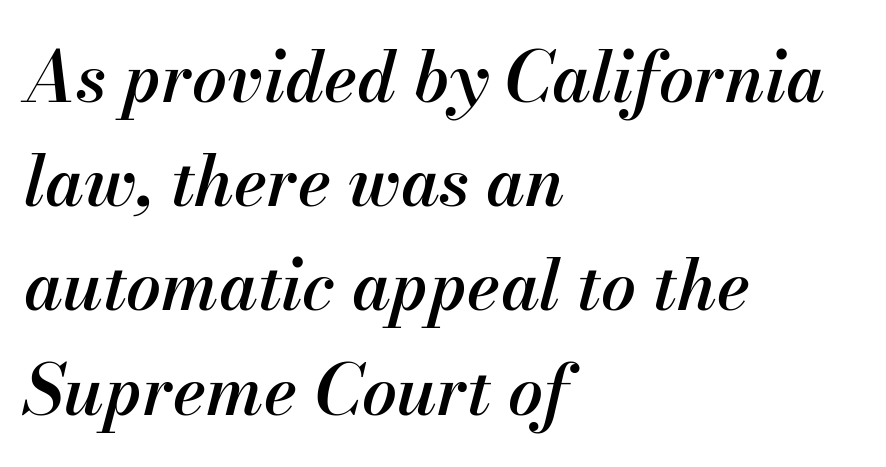
The image shows 69 px semibold type, italic (leaning right); set left-aligned, normal line spacing (1.51x), normal letter spacing, not underlined; medium stroke contrast and a small x-height.
